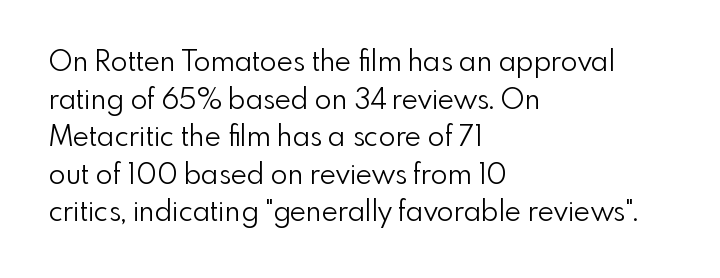
The characters are drawn with everyday or finer stroke widths. Italic: no, the glyphs are upright roman. Visually the block forms a straight wall on the left and a jagged coastline on the right. The type is set solid horizontally, with unmodified tracking.
